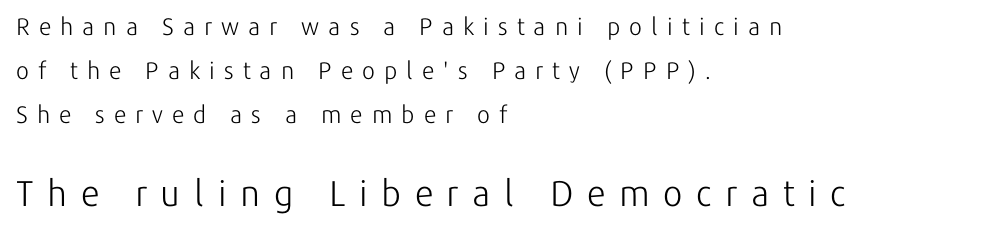
The image shows 36 px light sans-serif type, upright; set left-aligned, line spacing 1.84x, unusually wide letter spacing (+0.38 em), not underlined; the second (bottom) block is 1.5x larger; low stroke contrast and a medium x-height.
